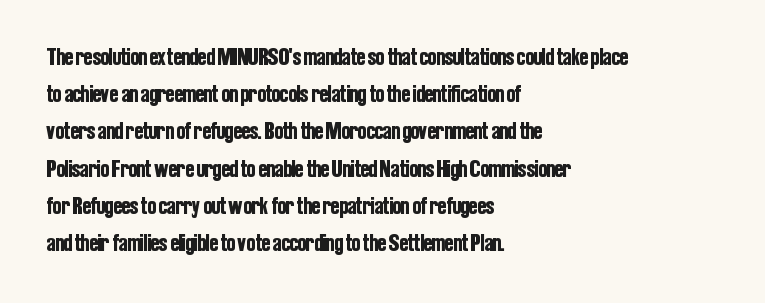
{"italic": "no", "underline": "no", "align": "left", "line_spacing": "normal", "line_spacing_ratio": 1.49, "letter_spacing": "normal", "letter_spacing_em": 0.0, "glyph_px": 25}
